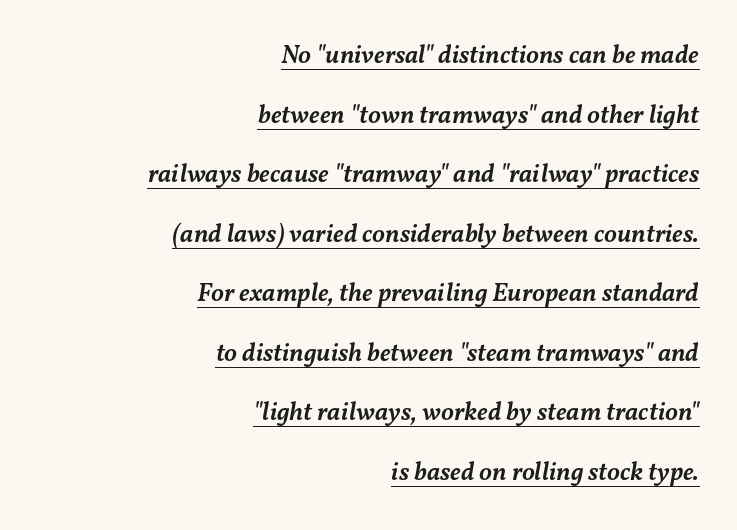
Q: Is the text bold? A: Semi-bold.
Q: Is the text italic (slanted)? A: Yes, it leans right by about 11 degrees.
Q: Is the text underlined? A: Yes.
Q: How is the paragraph aligned? A: Right-aligned.
Q: Is the spacing between letters normal or unusually wide? A: Normal.
Q: Is the spacing between lines tight, normal or loose? A: Loose.
